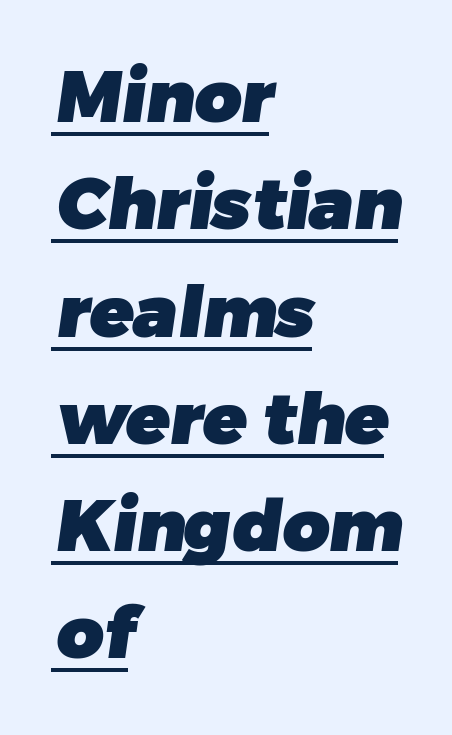
The image shows 72 px heavy sans-serif type; set left-aligned, normal line spacing (1.49x), normal letter spacing, underlined; low stroke contrast and a medium x-height.
